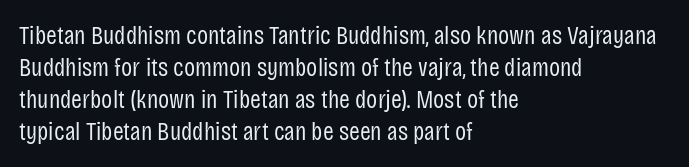
Q: Is the text bold? A: No.
Q: Is the text italic (slanted)? A: No, it is upright.
Q: Is the text underlined? A: No.
Q: How is the paragraph aligned? A: Left-aligned.
Q: Is the spacing between letters normal or unusually wide? A: Normal.
